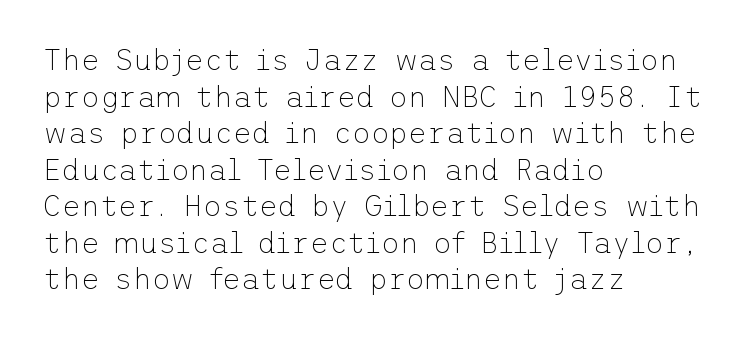
The image shows 29 px thin sans-serif type, upright; set left-aligned, normal line spacing (1.26x), normal letter spacing, not underlined; low stroke contrast and a medium x-height.
